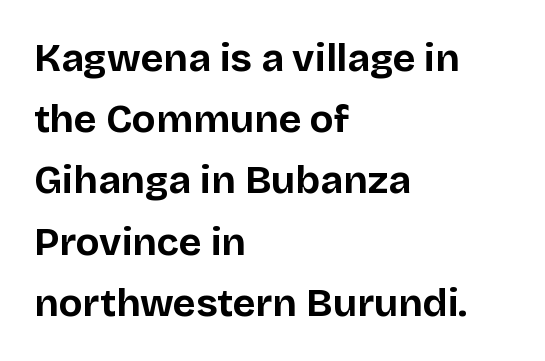
The image shows 39 px bold sans-serif type, upright; set left-aligned, normal line spacing (1.57x), normal letter spacing, not underlined; low stroke contrast and a large x-height.
